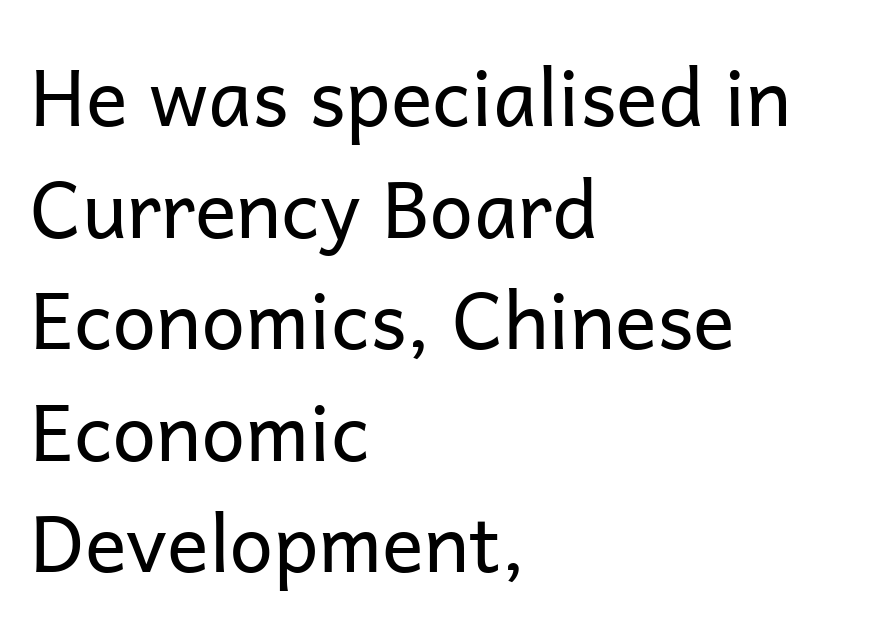
{"serif": "no", "italic": "no", "bold": "no", "weight": "regular", "width": "normal", "stroke_contrast": "low", "x_height": "medium", "monospaced": "no", "underline": "no", "align": "left", "line_spacing": "normal", "line_spacing_ratio": 1.43, "letter_spacing": "normal", "letter_spacing_em": 0.0, "glyph_px": 78}
